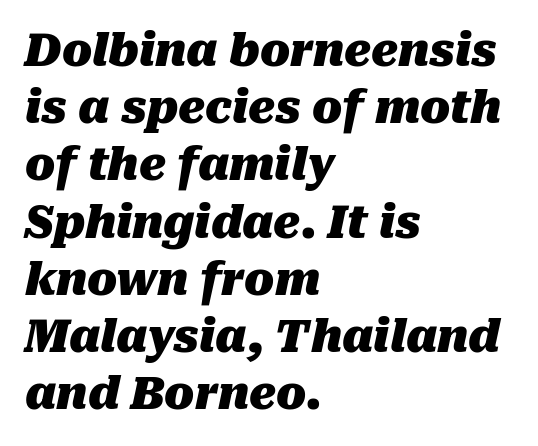
Q: Is the text bold? A: Yes.
Q: Is the text italic (slanted)? A: Yes, it leans right by about 10 degrees.
Q: Is the text underlined? A: No.
Q: How is the paragraph aligned? A: Left-aligned.
Q: Is the spacing between letters normal or unusually wide? A: Normal.
Q: Is the spacing between lines tight, normal or loose? A: Normal.
Q: Width (condensed, normal, or wide)? A: Normal.
Q: Stroke contrast? A: Medium.
Q: x-height? A: Medium.
Q: Monospaced? A: No.
